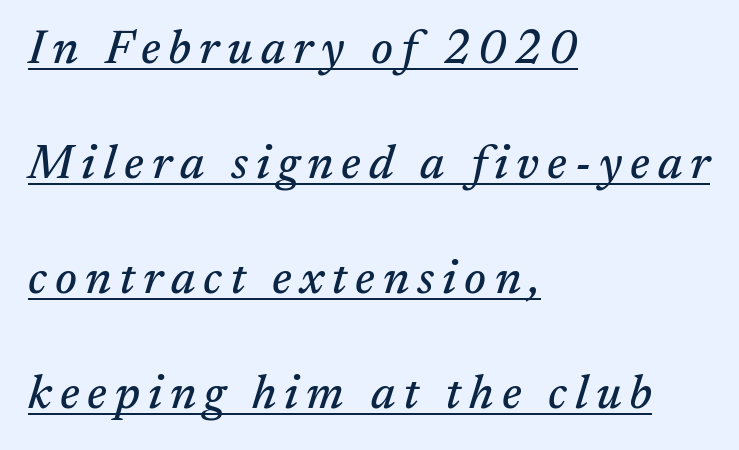
{"serif": "yes", "italic": "yes", "lean": "right", "slant_degrees": 17, "width": "normal", "stroke_contrast": "medium", "x_height": "medium", "monospaced": "no", "underline": "yes", "align": "left", "line_spacing": "loose", "line_spacing_ratio": 2.45, "glyph_px": 47}
